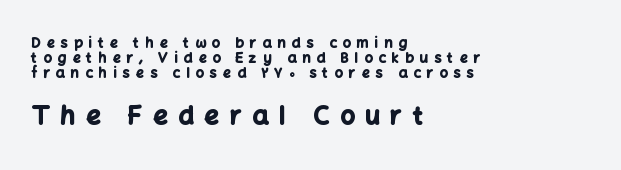
{"italic": "no", "bold": "yes", "underline": "no", "align": "left", "line_spacing": "tight", "line_spacing_ratio": 1.08, "letter_spacing": "wide", "letter_spacing_em": 0.44, "larger_block": "second", "size_ratio": 1.79, "glyph_px": 25}
